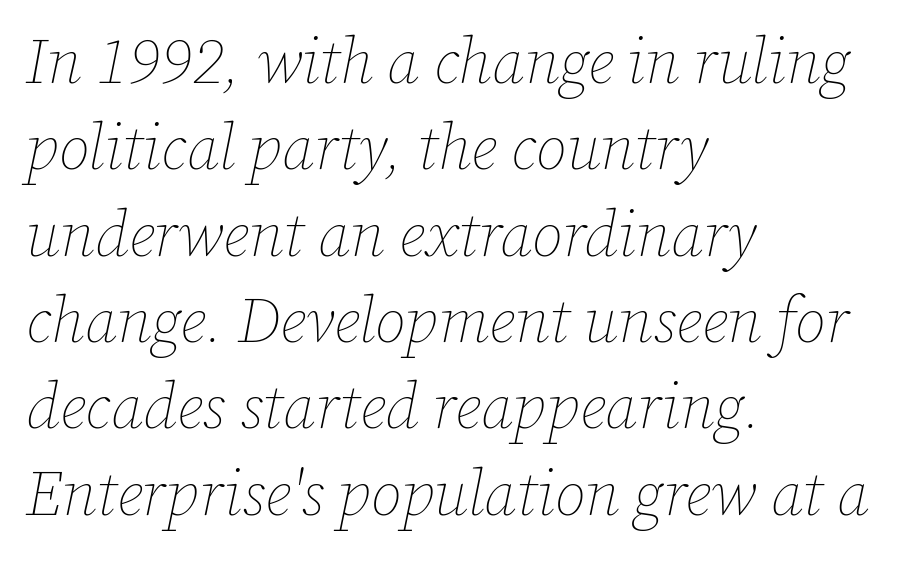
The tracking reads as untouched default to a designer's eye. Each stroke keeps to a modest, everyday thickness or less. A typesetter would call this leading conventional body-copy spacing. Do the characters align in a grid? No, the font is proportional. The foot of each line stays bare and open. Rendered with sloped, italic letterforms.
